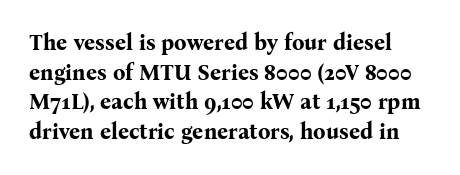
Q: Is the text bold? A: Yes.
Q: Is the text italic (slanted)? A: No, it is upright.
Q: Is the text underlined? A: No.
Q: Is the spacing between letters normal or unusually wide? A: Normal.
Q: Is the spacing between lines tight, normal or loose? A: Normal.
